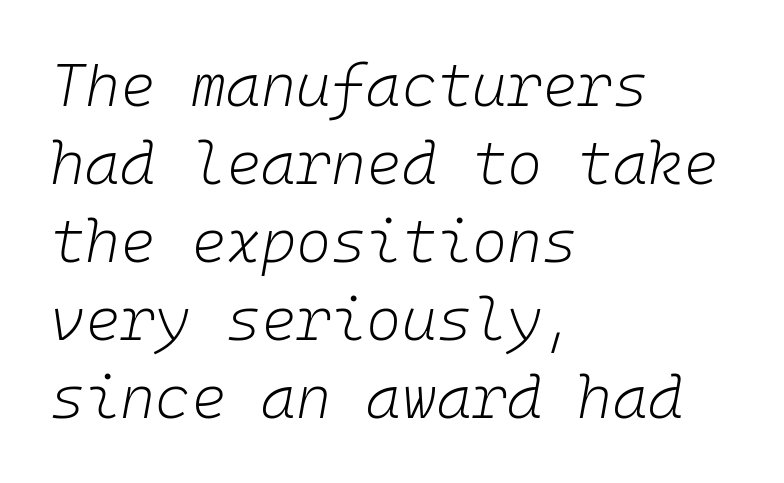
{"italic": "yes", "lean": "right", "slant_degrees": 10, "bold": "no", "weight": "light", "width": "normal", "stroke_contrast": "low", "x_height": "medium", "monospaced": "yes", "underline": "no", "align": "left", "line_spacing": "normal", "line_spacing_ratio": 1.3, "letter_spacing": "normal", "letter_spacing_em": 0.0, "glyph_px": 60}
